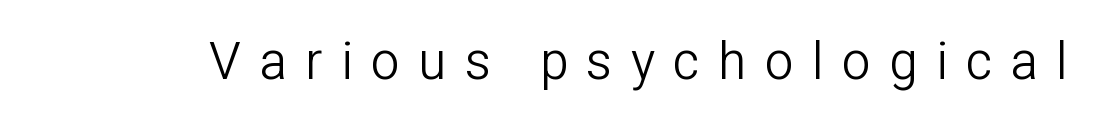
The image shows 51 px light sans-serif type, upright; set unusually wide letter spacing (+0.36 em), not underlined; low stroke contrast and a medium x-height.
